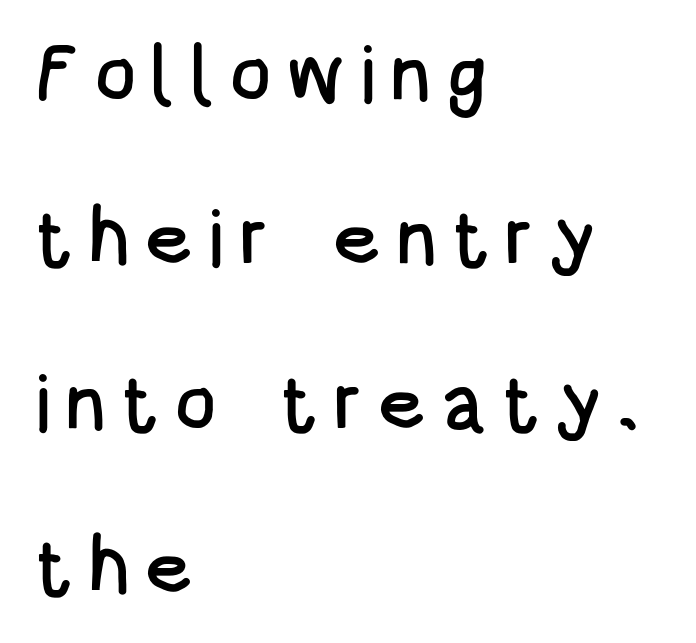
The space directly below the letters is spotless. This rendering employs a face without finishing strokes, i.e., a sans-serif. Caption: multi-line text, flush left, ragged right. The letters stand upright; this is a roman face. Successive baselines arrive slowly, with a big drop between each.
